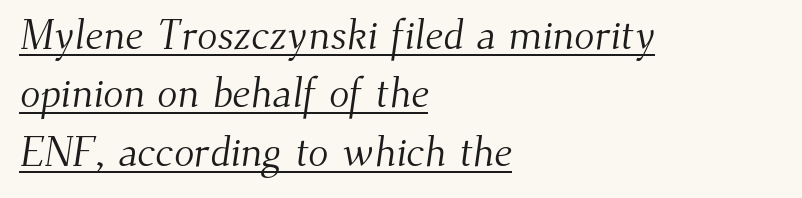
Each letter keeps its own natural width here, so spacing adapts to shape. Is the type heavy? It reads as light-to-regular instead. Line spacing here is normal. Does a line run under the words? Yes, clearly. Caption: standard tracking, unaltered.
